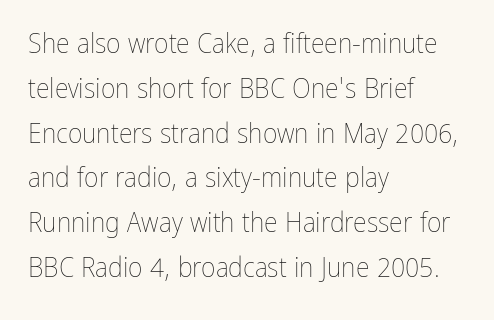
{"italic": "no", "bold": "no", "weight": "thin", "width": "condensed", "stroke_contrast": "low", "x_height": "medium", "monospaced": "no", "underline": "no", "align": "left", "line_spacing": "normal", "line_spacing_ratio": 1.6, "letter_spacing": "normal", "letter_spacing_em": 0.0, "glyph_px": 28}
